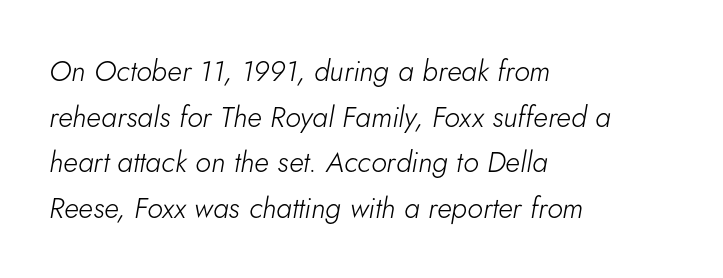
{"italic": "yes", "lean": "right", "slant_degrees": 5, "bold": "no", "weight": "light", "width": "normal", "stroke_contrast": "low", "x_height": "small", "monospaced": "no", "underline": "no", "align": "left", "line_spacing": "normal", "line_spacing_ratio": 1.57, "letter_spacing": "normal", "letter_spacing_em": 0.0, "glyph_px": 29}
